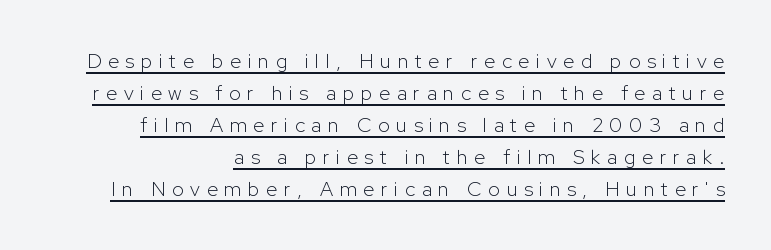
Q: Is the text bold? A: No.
Q: Is the text italic (slanted)? A: No, it is upright.
Q: Is the text underlined? A: Yes.
Q: Is the spacing between letters normal or unusually wide? A: Unusually wide.
Q: Is the spacing between lines tight, normal or loose? A: Normal.
